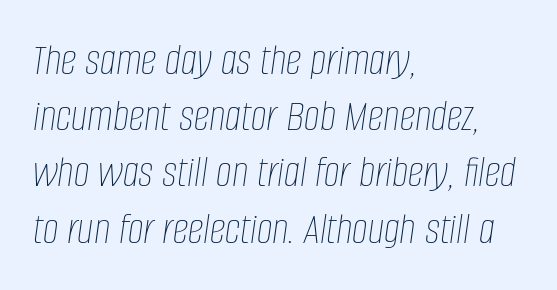
Q: Is the text bold? A: No.
Q: Is the text italic (slanted)? A: Yes, it leans right by about 8 degrees.
Q: Is the text underlined? A: No.
Q: How is the paragraph aligned? A: Left-aligned.
Q: Is the spacing between letters normal or unusually wide? A: Normal.
Q: Is the spacing between lines tight, normal or loose? A: Normal.
Q: Width (condensed, normal, or wide)? A: Condensed.
Q: Stroke contrast? A: Low.
Q: x-height? A: Large.
Q: Monospaced? A: No.
